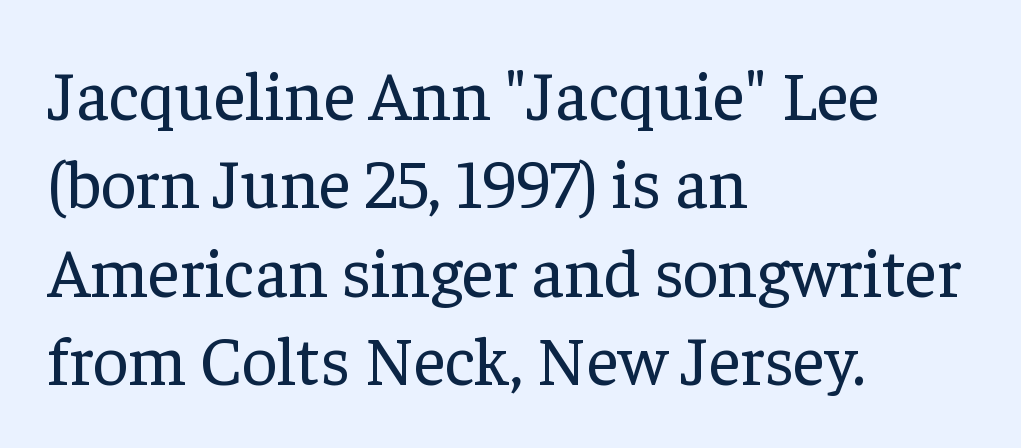
Q: Is the text bold? A: No.
Q: Is the text italic (slanted)? A: No, it is upright.
Q: Is the typeface a serif or a sans-serif typeface? A: Serif.
Q: Is the text underlined? A: No.
Q: How is the paragraph aligned? A: Left-aligned.
Q: Is the spacing between letters normal or unusually wide? A: Normal.
Q: Is the spacing between lines tight, normal or loose? A: Normal.
Q: Width (condensed, normal, or wide)? A: Normal.
Q: Stroke contrast? A: Low.
Q: x-height? A: Medium.
Q: Monospaced? A: No.
